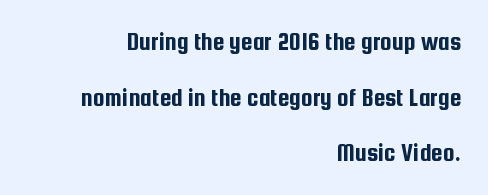
Italic: no, the glyphs are upright roman. Rule under the text: the space is simply empty. Widely set lines give the paragraph a tall, airy silhouette. The face used here is rendered with its standard letterfit.
